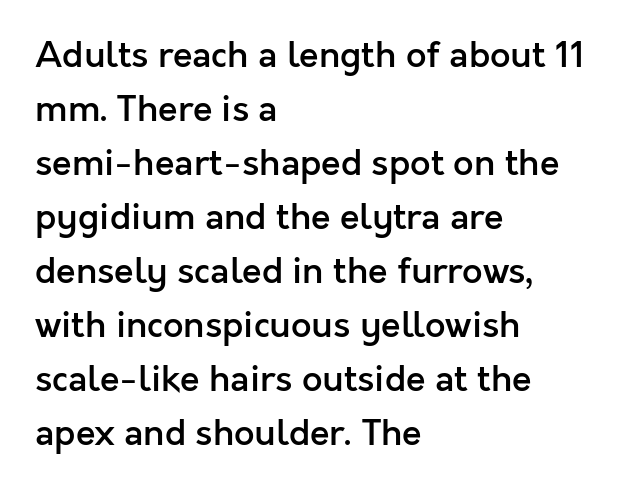
Here the designer chose a conventional face with non-uniform glyph widths. You could call the tracking neutral — neither tight nor loose. Italic: no, the glyphs are upright roman. Line starts are locked; line ends wander.
